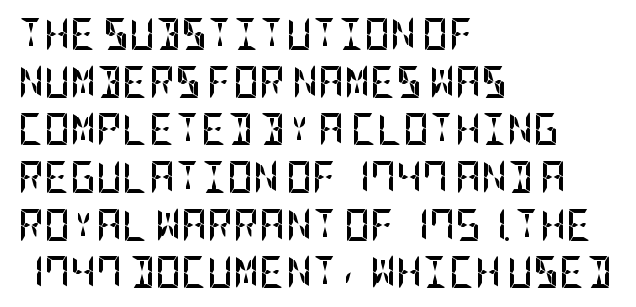
The image shows 32 px semibold, condensed sans-serif type, upright; set left-aligned, normal line spacing (1.49x), normal letter spacing, not underlined; low stroke contrast and a large x-height.
